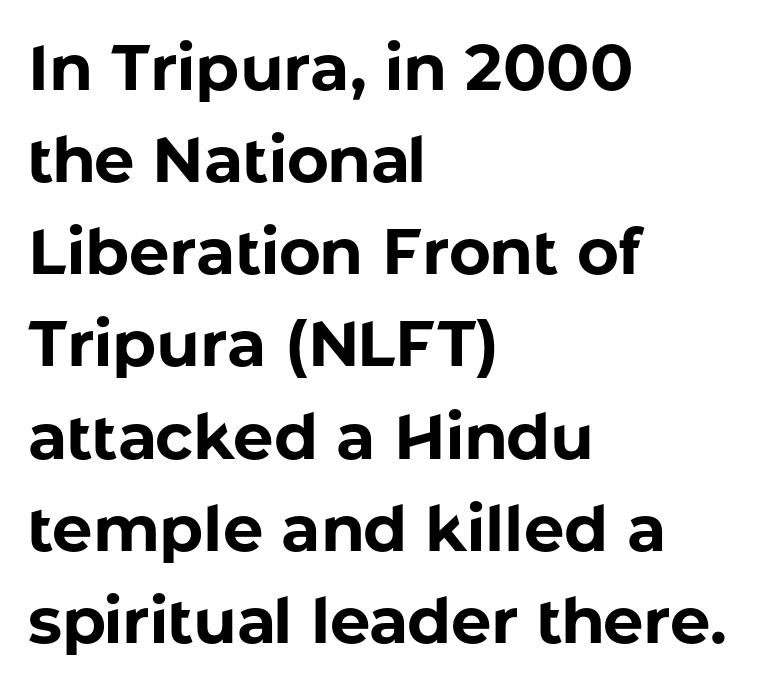
Q: Is the text bold? A: Yes.
Q: Is the text italic (slanted)? A: No, it is upright.
Q: Is the typeface a serif or a sans-serif typeface? A: Sans-serif.
Q: Is the text underlined? A: No.
Q: How is the paragraph aligned? A: Left-aligned.
Q: Is the spacing between letters normal or unusually wide? A: Normal.
Q: Is the spacing between lines tight, normal or loose? A: Normal.
Q: Width (condensed, normal, or wide)? A: Normal.
Q: Stroke contrast? A: Low.
Q: x-height? A: Medium.
Q: Monospaced? A: No.
